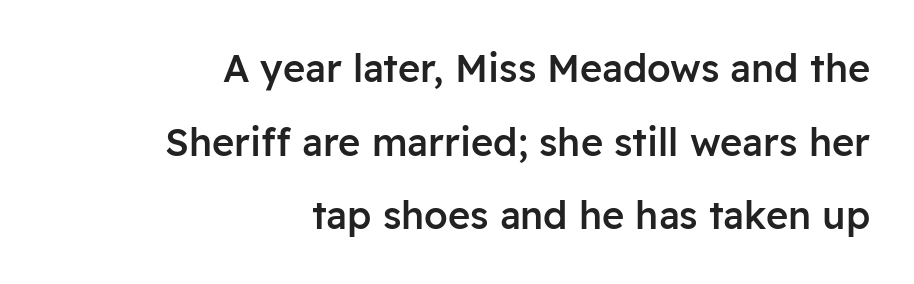
The image shows 38 px semibold sans-serif type, upright; set right-aligned, loose line spacing (1.94x), normal letter spacing, not underlined; low stroke contrast and a medium x-height.
